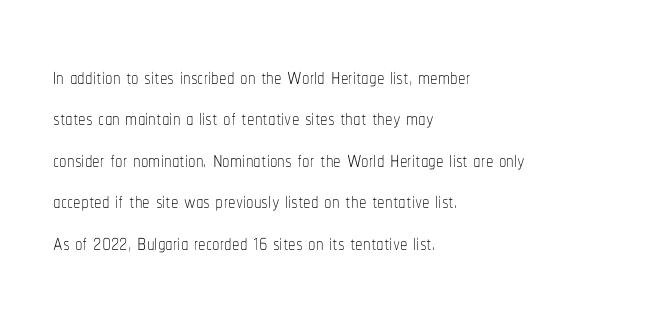
Q: Is the text bold? A: No.
Q: Is the text italic (slanted)? A: No, it is upright.
Q: Is the text underlined? A: No.
Q: How is the paragraph aligned? A: Left-aligned.
Q: Is the spacing between letters normal or unusually wide? A: Normal.
Q: Is the spacing between lines tight, normal or loose? A: Normal.
Q: Width (condensed, normal, or wide)? A: Condensed.
Q: Stroke contrast? A: Low.
Q: x-height? A: Medium.
Q: Monospaced? A: No.
